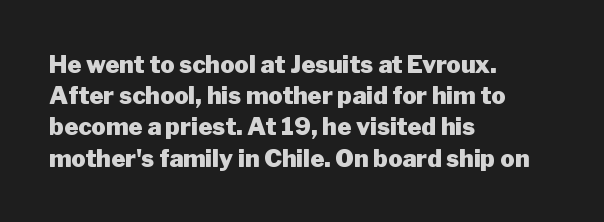
Every letter is thick-stroked: bold, no question. Line starts are locked; line ends wander. What's the leading like? Ordinary, nothing unusual. Glance below the letters and you will spot only blank space.
